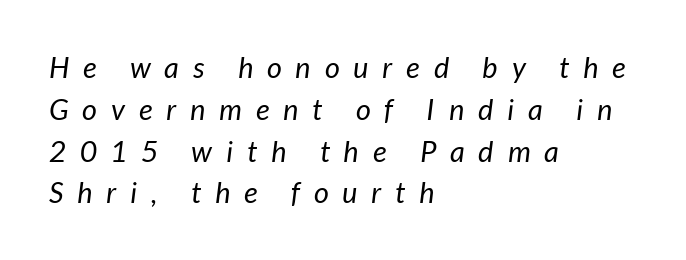
{"italic": "yes", "lean": "right", "slant_degrees": 7, "bold": "no", "weight": "regular", "width": "normal", "stroke_contrast": "low", "x_height": "medium", "monospaced": "no", "underline": "no", "align": "left", "line_spacing": "normal", "line_spacing_ratio": 1.44, "letter_spacing": "wide", "letter_spacing_em": 0.48, "glyph_px": 29}
